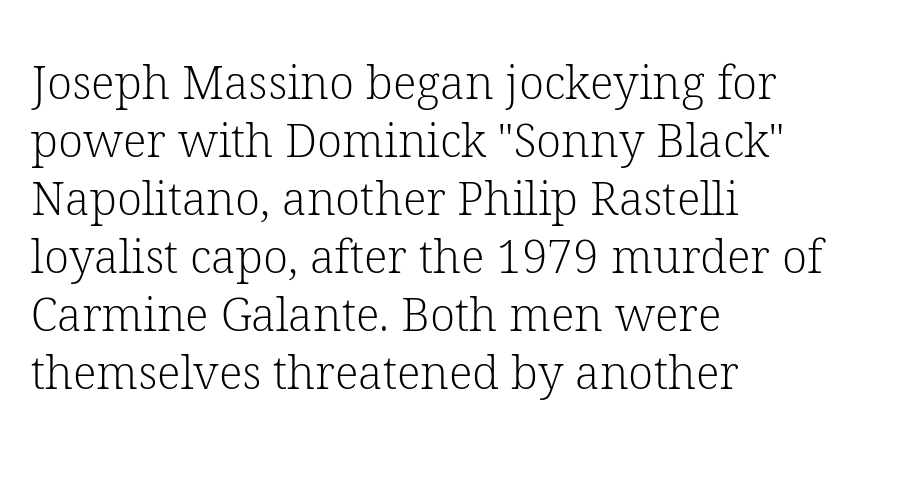
Q: Is the text bold? A: No.
Q: Is the text italic (slanted)? A: No, it is upright.
Q: Is the typeface a serif or a sans-serif typeface? A: Serif.
Q: Is the text underlined? A: No.
Q: How is the paragraph aligned? A: Left-aligned.
Q: Is the spacing between letters normal or unusually wide? A: Normal.
Q: Is the spacing between lines tight, normal or loose? A: Normal.
Q: Width (condensed, normal, or wide)? A: Normal.
Q: Stroke contrast? A: Low.
Q: x-height? A: Medium.
Q: Monospaced? A: No.
